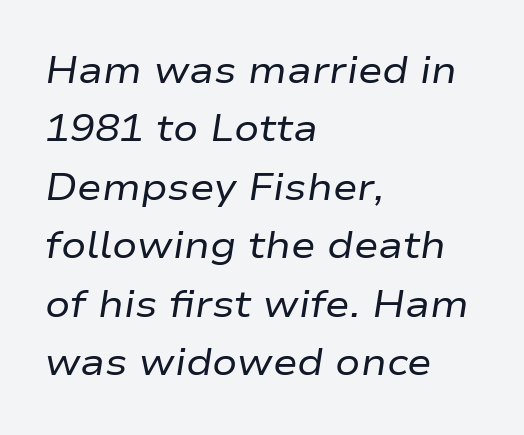
{"italic": "yes", "lean": "right", "slant_degrees": 9, "bold": "no", "weight": "regular", "width": "wide", "stroke_contrast": "low", "x_height": "medium", "monospaced": "no", "underline": "no", "align": "left", "line_spacing": "normal", "line_spacing_ratio": 1.58, "letter_spacing": "normal", "letter_spacing_em": 0.0, "glyph_px": 37}
